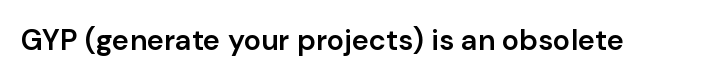
{"serif": "no", "italic": "no", "bold": "semi", "weight": "semibold", "width": "normal", "stroke_contrast": "low", "x_height": "medium", "monospaced": "no", "underline": "no", "letter_spacing": "normal", "letter_spacing_em": 0.0, "glyph_px": 29}
